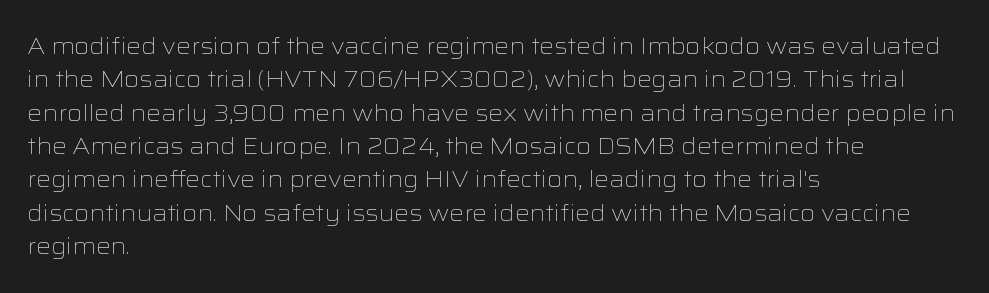
{"italic": "no", "bold": "no", "underline": "no", "align": "left", "line_spacing": "normal", "line_spacing_ratio": 1.45, "letter_spacing": "normal", "letter_spacing_em": 0.0, "glyph_px": 23}
